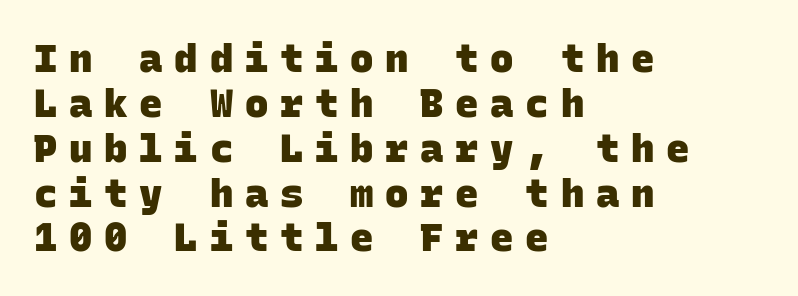
Q: Is the text bold? A: Yes.
Q: Is the typeface a serif or a sans-serif typeface? A: Sans-serif.
Q: Is the text underlined? A: No.
Q: How is the paragraph aligned? A: Left-aligned.
Q: Is the spacing between letters normal or unusually wide? A: Unusually wide.
Q: Is the spacing between lines tight, normal or loose? A: Tight.
Q: Width (condensed, normal, or wide)? A: Normal.
Q: Stroke contrast? A: Low.
Q: x-height? A: Large.
Q: Monospaced? A: Yes.
